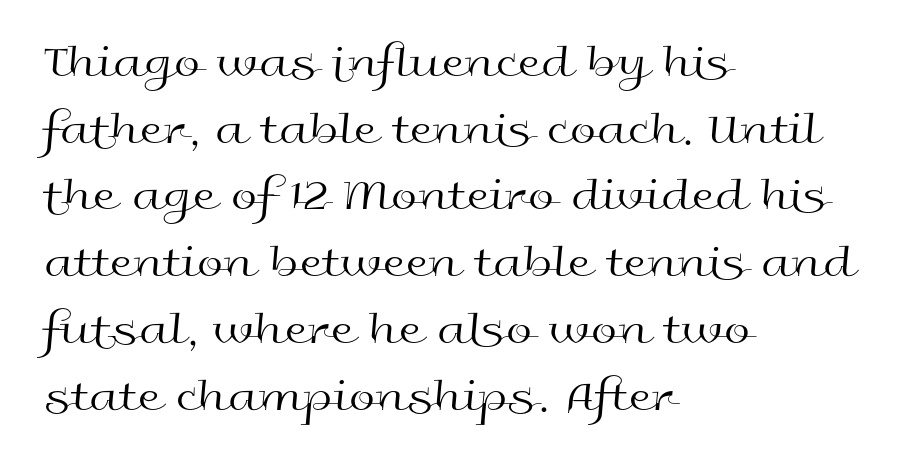
Q: Is the text bold? A: No.
Q: Is the text italic (slanted)? A: No, it is upright.
Q: Is the typeface a serif or a sans-serif typeface? A: Sans-serif.
Q: Is the text underlined? A: No.
Q: How is the paragraph aligned? A: Left-aligned.
Q: Is the spacing between letters normal or unusually wide? A: Normal.
Q: Is the spacing between lines tight, normal or loose? A: Normal.
Q: Width (condensed, normal, or wide)? A: Wide.
Q: x-height? A: Medium.
Q: Monospaced? A: No.
